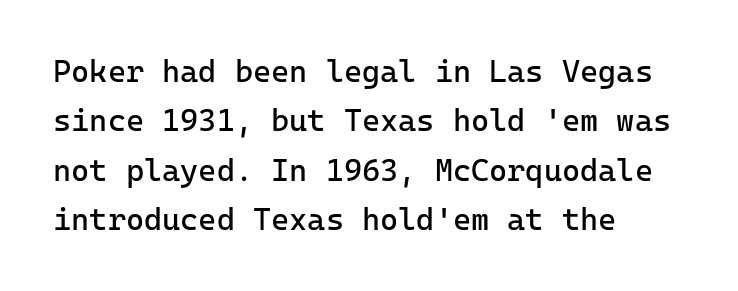
The image shows 31 px regular-weight sans-serif type, upright, monospaced; set left-aligned, normal line spacing (1.59x), normal letter spacing, not underlined; low stroke contrast and a medium x-height.
